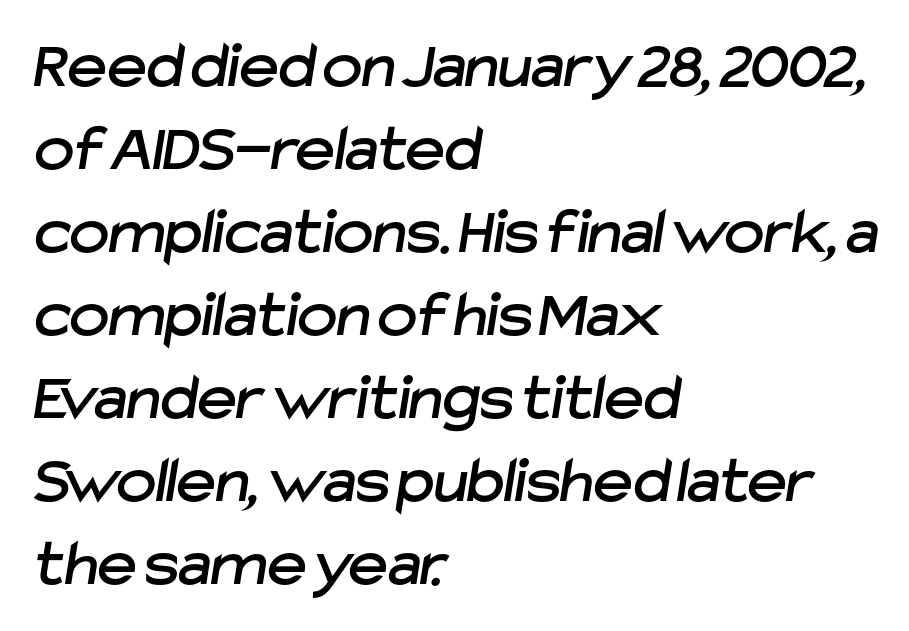
Q: Is the typeface a serif or a sans-serif typeface? A: Sans-serif.
Q: Is the text underlined? A: No.
Q: How is the paragraph aligned? A: Left-aligned.
Q: Is the spacing between letters normal or unusually wide? A: Normal.
Q: Width (condensed, normal, or wide)? A: Normal.
Q: Stroke contrast? A: Low.
Q: x-height? A: Medium.
Q: Monospaced? A: No.
